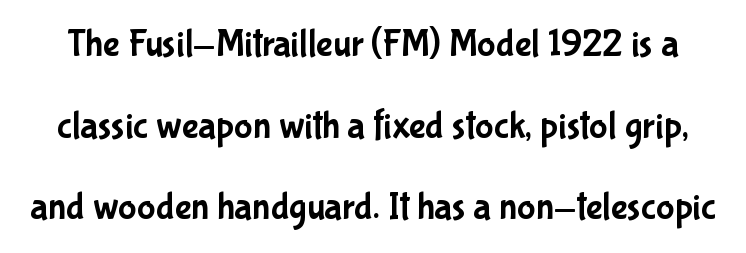
Q: Is the text italic (slanted)? A: No, it is upright.
Q: Is the typeface a serif or a sans-serif typeface? A: Sans-serif.
Q: Is the text underlined? A: No.
Q: Is the spacing between letters normal or unusually wide? A: Normal.
Q: Is the spacing between lines tight, normal or loose? A: Loose.
Q: Width (condensed, normal, or wide)? A: Condensed.
Q: Stroke contrast? A: Low.
Q: x-height? A: Medium.
Q: Monospaced? A: No.
